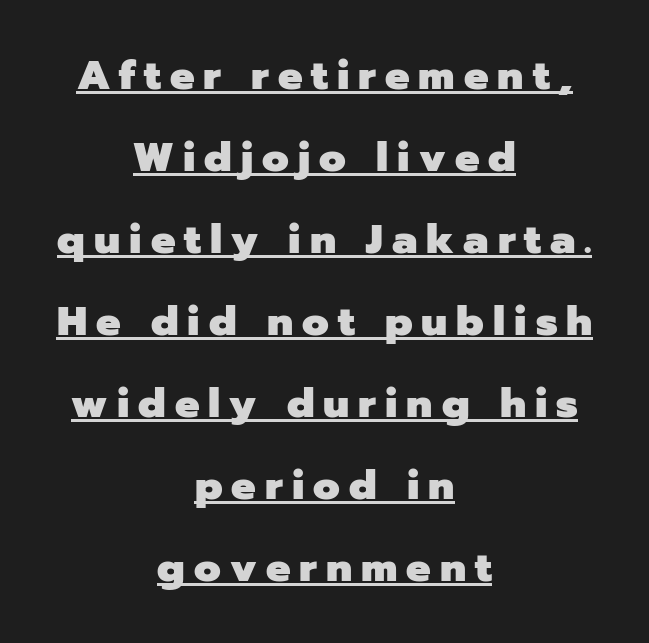
Q: Is the text bold? A: Yes.
Q: Is the text italic (slanted)? A: No, it is upright.
Q: Is the typeface a serif or a sans-serif typeface? A: Sans-serif.
Q: Is the text underlined? A: Yes.
Q: How is the paragraph aligned? A: Centered.
Q: Is the spacing between letters normal or unusually wide? A: Unusually wide.
Q: Is the spacing between lines tight, normal or loose? A: Loose.
Q: Width (condensed, normal, or wide)? A: Normal.
Q: Stroke contrast? A: Low.
Q: x-height? A: Medium.
Q: Monospaced? A: No.
